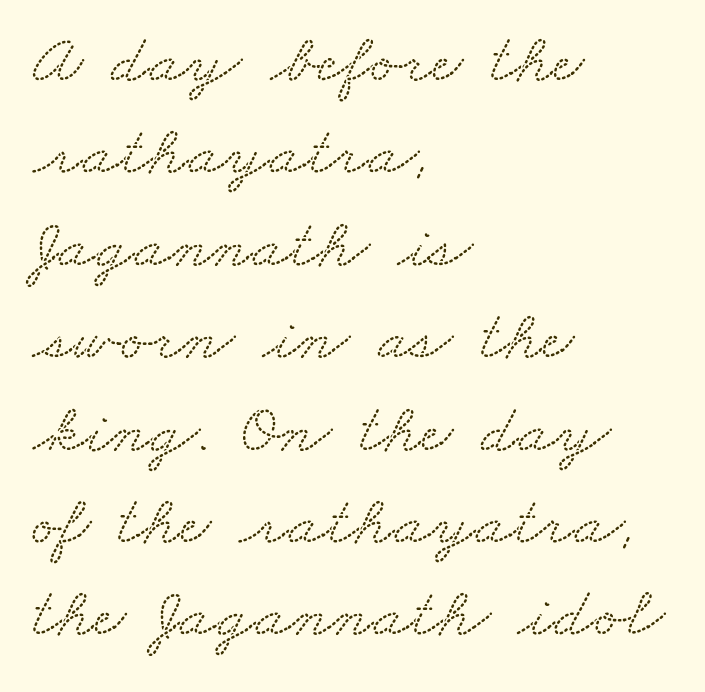
Here the designer chose a conventional face with non-uniform glyph widths. What's the leading like? Ordinary, nothing unusual. Rule under the text: the space is simply empty. These lines keep a tight, regular rhythm from letter to letter.
